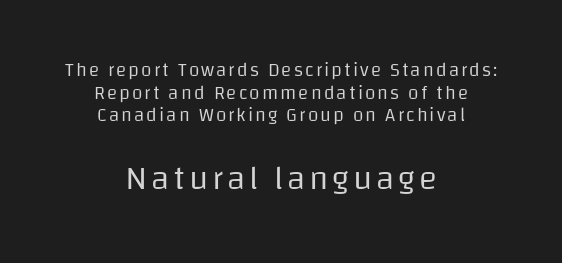
Q: Is the text bold? A: No.
Q: Is the text italic (slanted)? A: No, it is upright.
Q: Is the typeface a serif or a sans-serif typeface? A: Sans-serif.
Q: Is the text underlined? A: No.
Q: How is the paragraph aligned? A: Centered.
Q: Which block of text is set in a larger size, the first (top) or the second (bottom)? A: The second (bottom) one.
Q: Width (condensed, normal, or wide)? A: Normal.
Q: Stroke contrast? A: Low.
Q: x-height? A: Large.
Q: Monospaced? A: No.
